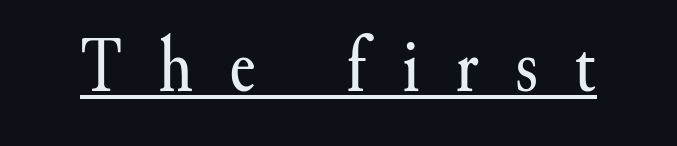
{"serif": "yes", "italic": "no", "bold": "no", "weight": "regular", "width": "normal", "stroke_contrast": "medium", "x_height": "small", "monospaced": "no", "underline": "yes", "letter_spacing": "wide", "letter_spacing_em": 0.46, "glyph_px": 79}
